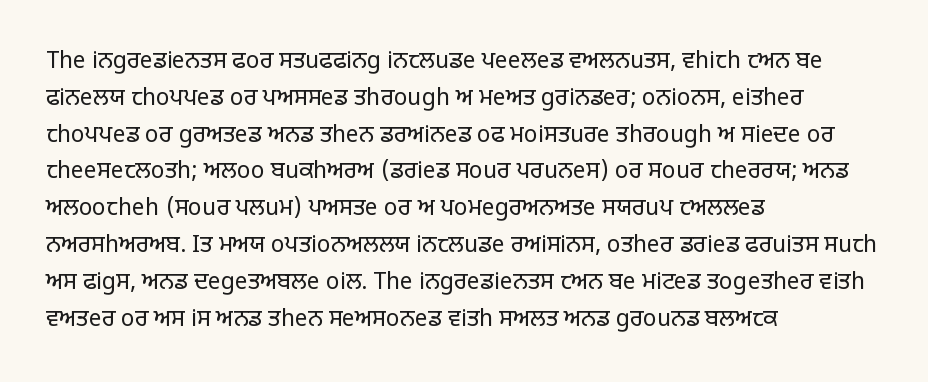
{"italic": "no", "bold": "no", "underline": "no", "align": "left", "line_spacing": "normal", "line_spacing_ratio": 1.6, "letter_spacing": "normal", "letter_spacing_em": 0.0, "glyph_px": 23}
